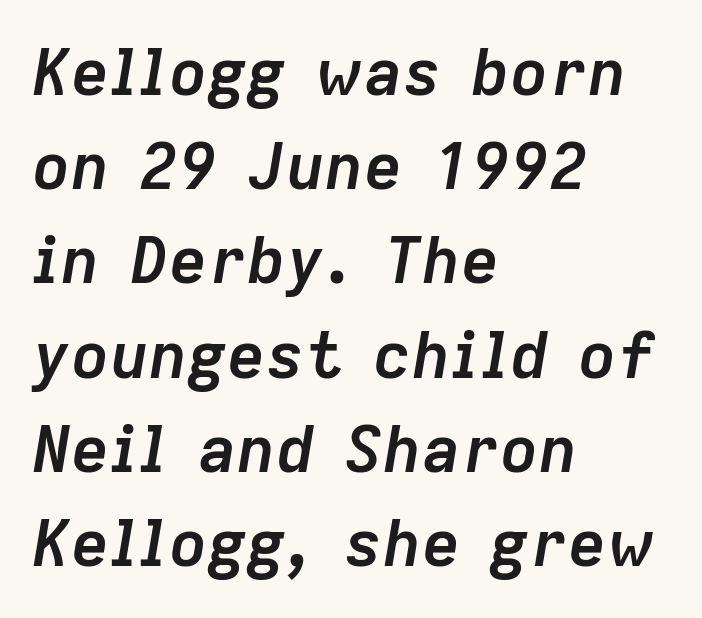
Q: Is the text bold? A: Yes.
Q: Is the text italic (slanted)? A: Yes, it leans right by about 9 degrees.
Q: Is the text underlined? A: No.
Q: How is the paragraph aligned? A: Left-aligned.
Q: Is the spacing between letters normal or unusually wide? A: Normal.
Q: Is the spacing between lines tight, normal or loose? A: Normal.
Q: Width (condensed, normal, or wide)? A: Normal.
Q: Stroke contrast? A: Low.
Q: x-height? A: Medium.
Q: Monospaced? A: No.
